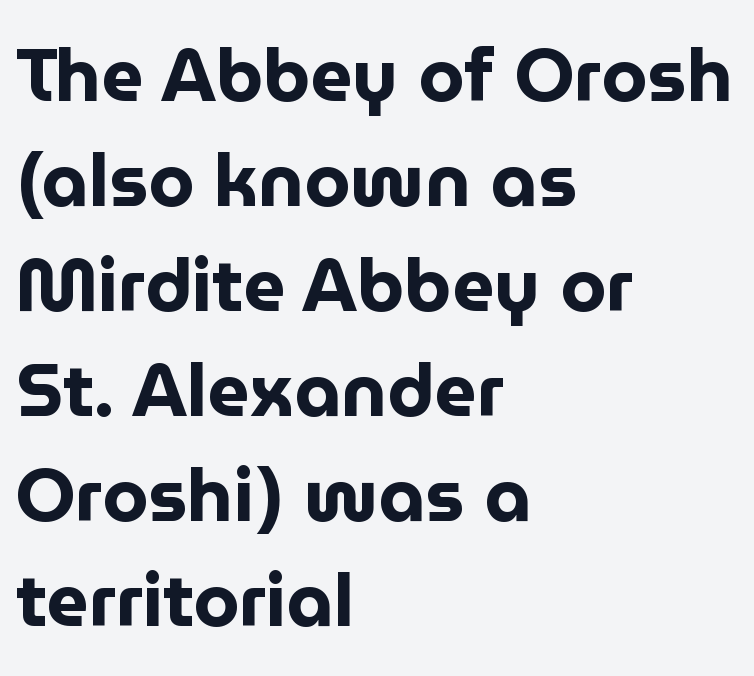
When letters stand straight like this, we call the style roman or upright. On the weight axis this lands at bold, roughly 700. The rendering keeps characters at their native spacing. Here the designer chose a conventional face with non-uniform glyph widths.
